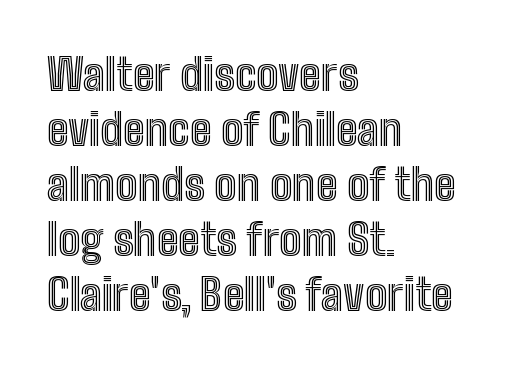
The image shows 44 px condensed type, upright; set left-aligned, normal line spacing (1.25x), normal letter spacing, not underlined; a medium x-height.
